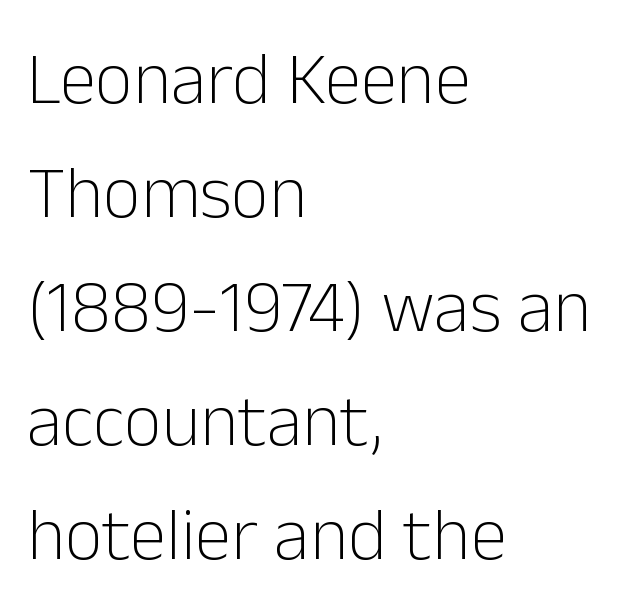
Honestly, there is no underline to notice here at all. A quiet, ordinary-to-light weight characterises the typeface. The face used here is rendered with its standard letterfit. Each letter keeps its own natural width here, so spacing adapts to shape.
